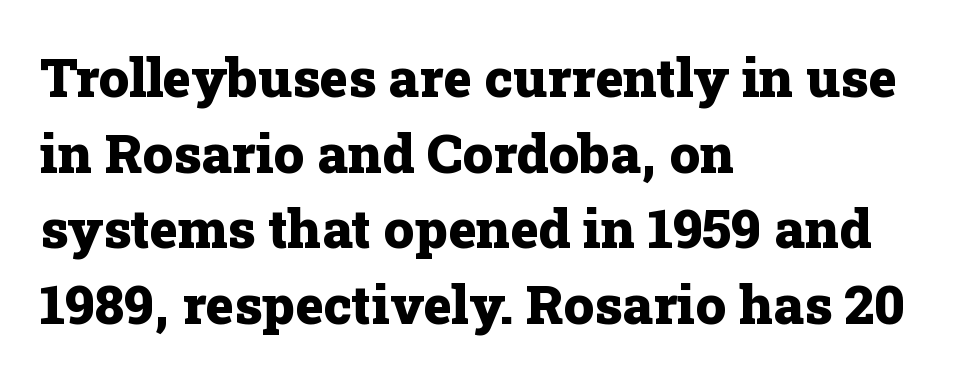
What kind of face is this? One with serifs. Descender tails drop into unmarked territory. Proportional: the letters do not fall into vertical columns. Horizontal alignment here is leftward, the default for most running prose. Strong, thick strokes mark this as bold type. The horizontal fit of the characters is conventional and even.
